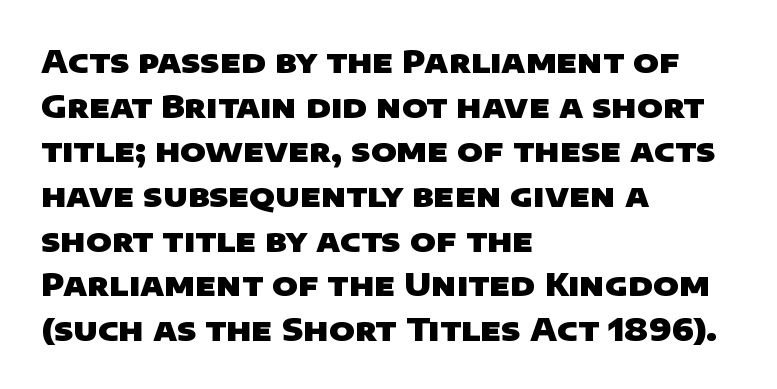
Q: Is the text bold? A: Yes.
Q: Is the typeface a serif or a sans-serif typeface? A: Sans-serif.
Q: Is the text underlined? A: No.
Q: How is the paragraph aligned? A: Left-aligned.
Q: Is the spacing between letters normal or unusually wide? A: Normal.
Q: Is the spacing between lines tight, normal or loose? A: Normal.
Q: Width (condensed, normal, or wide)? A: Wide.
Q: Stroke contrast? A: Low.
Q: x-height? A: Large.
Q: Monospaced? A: No.
